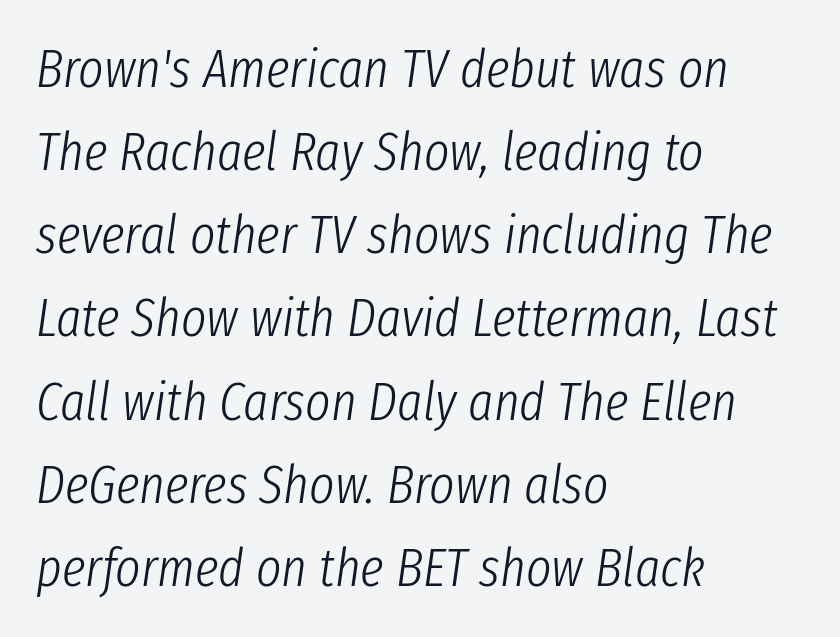
The image shows 54 px light, condensed type, italic (leaning right); set left-aligned, normal line spacing (1.54x), normal letter spacing, not underlined; low stroke contrast and a medium x-height.
